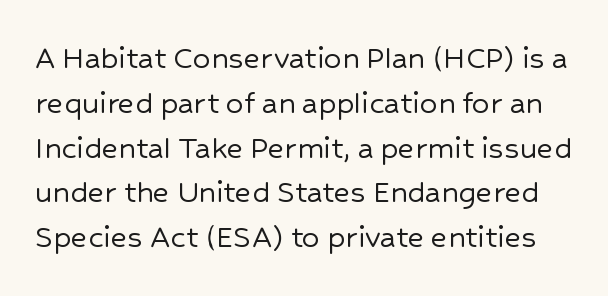
{"serif": "no", "italic": "no", "width": "normal", "stroke_contrast": "low", "x_height": "medium", "monospaced": "no", "underline": "no", "line_spacing": "normal", "line_spacing_ratio": 1.28, "letter_spacing": "normal", "letter_spacing_em": 0.0, "glyph_px": 35}
